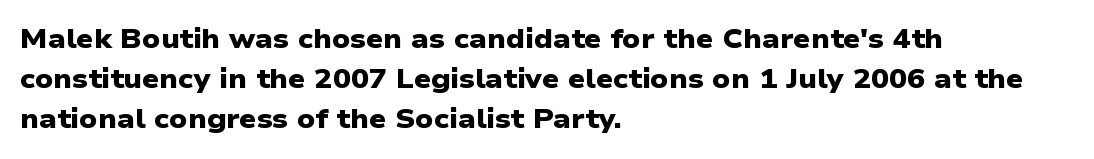
Glyph-to-glyph distance matches everyday printed text. These lines are set flush left with a ragged right edge. Words float on clear page, feet unadorned. Strokes here are thick enough to call this a true bold. The rows are spaced the way most documents space them.
